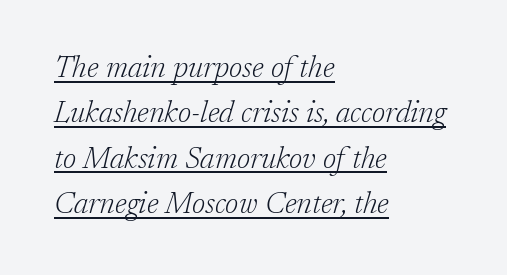
{"serif": "yes", "italic": "yes", "lean": "right", "slant_degrees": 17, "bold": "no", "weight": "light", "width": "normal", "stroke_contrast": "low", "x_height": "medium", "monospaced": "no", "underline": "yes", "align": "left", "line_spacing": "normal", "line_spacing_ratio": 1.51, "letter_spacing": "normal", "letter_spacing_em": 0.0, "glyph_px": 30}
